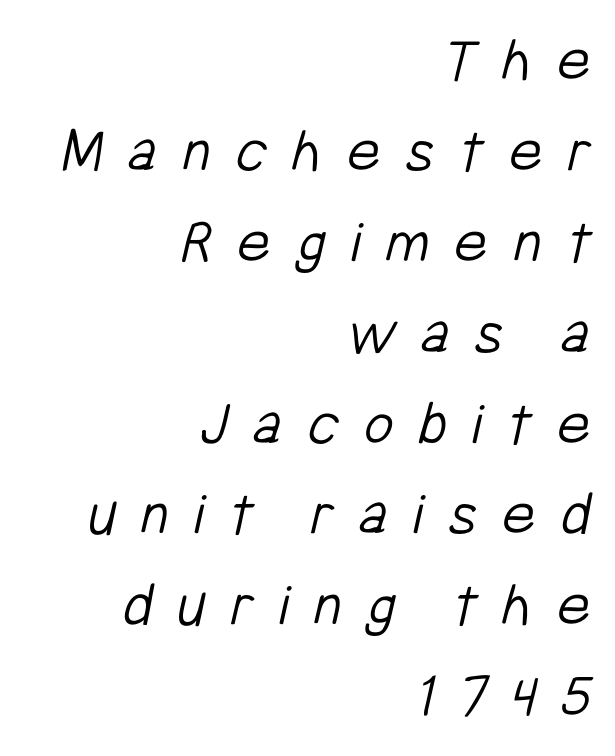
Rule under the text: the space is simply empty. No heavy texture on the line: the type isn't bold. Stroke terminals: plain, sans-serif. Proportional: the letters do not fall into vertical columns. Caption: expanded tracking, letters set apart. Caption: multi-line text, flush right, ragged left.
